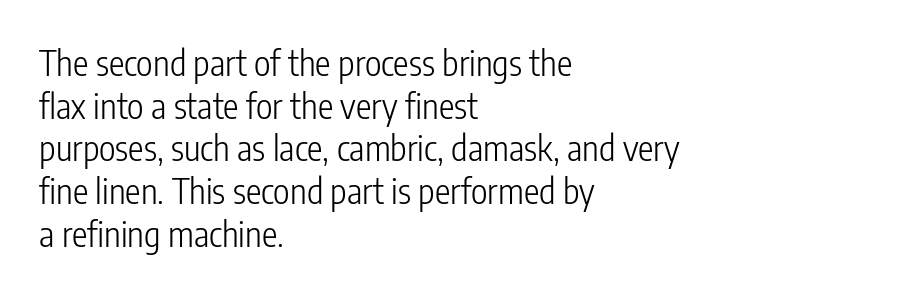
Q: Is the text bold? A: No.
Q: Is the text italic (slanted)? A: No, it is upright.
Q: Is the typeface a serif or a sans-serif typeface? A: Sans-serif.
Q: Is the text underlined? A: No.
Q: How is the paragraph aligned? A: Left-aligned.
Q: Is the spacing between letters normal or unusually wide? A: Normal.
Q: Width (condensed, normal, or wide)? A: Condensed.
Q: Stroke contrast? A: Low.
Q: x-height? A: Medium.
Q: Monospaced? A: No.
